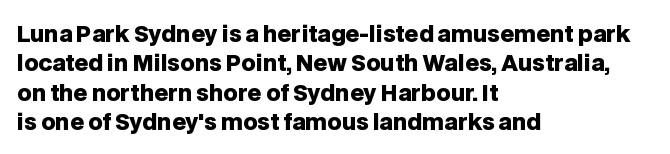
Q: Is the text bold? A: Yes.
Q: Is the text italic (slanted)? A: No, it is upright.
Q: Is the text underlined? A: No.
Q: How is the paragraph aligned? A: Left-aligned.
Q: Is the spacing between letters normal or unusually wide? A: Normal.
Q: Is the spacing between lines tight, normal or loose? A: Normal.
